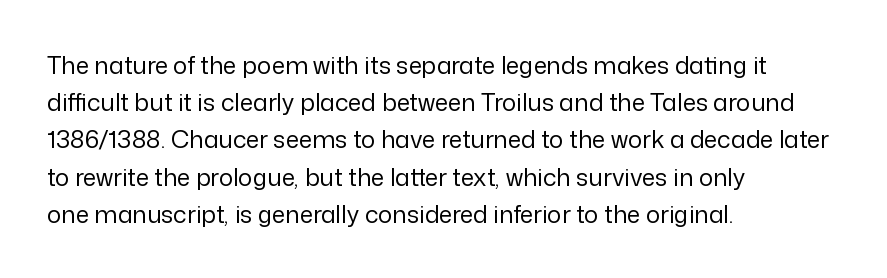
Ordinary non-slanted type is in use. This sample uses plain, unmodified letter spacing. Has an underline been added? It has not. The designer left line spacing at the default. The cut favours lightness, reaching ordinary text weight at its darkest. Layout note: lines flush left.
